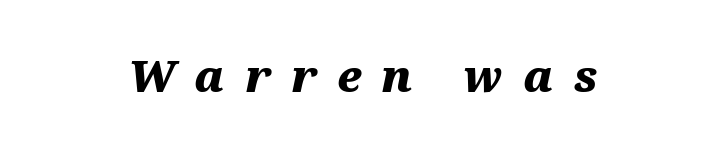
{"italic": "yes", "lean": "right", "slant_degrees": 12, "bold": "yes", "weight": "heavy", "width": "wide", "stroke_contrast": "medium", "x_height": "medium", "monospaced": "no", "underline": "no", "align": "center", "letter_spacing": "wide", "letter_spacing_em": 0.46, "glyph_px": 43}
